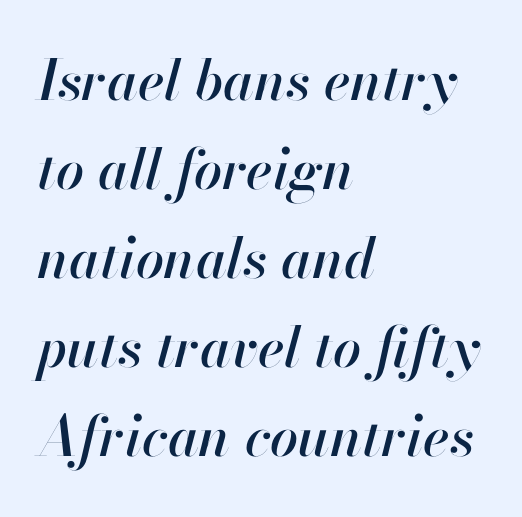
Q: Is the text italic (slanted)? A: Yes, it leans right by about 13 degrees.
Q: Is the text underlined? A: No.
Q: How is the paragraph aligned? A: Left-aligned.
Q: Is the spacing between letters normal or unusually wide? A: Normal.
Q: Is the spacing between lines tight, normal or loose? A: Normal.
Q: Width (condensed, normal, or wide)? A: Normal.
Q: Stroke contrast? A: High.
Q: x-height? A: Small.
Q: Monospaced? A: No.
